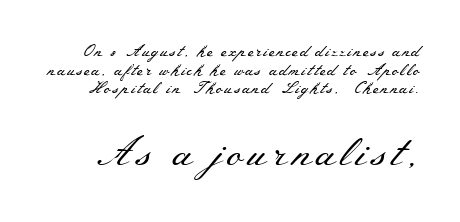
The image shows 40 px regular-weight, wide serif type; set line spacing 1.16x, not underlined; the second (bottom) block is 2.5x larger; medium stroke contrast and a small x-height.
